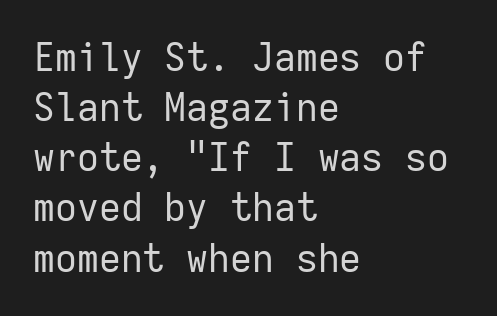
Q: Is the text bold? A: No.
Q: Is the text italic (slanted)? A: No, it is upright.
Q: Is the typeface a serif or a sans-serif typeface? A: Sans-serif.
Q: Is the text underlined? A: No.
Q: How is the paragraph aligned? A: Left-aligned.
Q: Is the spacing between letters normal or unusually wide? A: Normal.
Q: Is the spacing between lines tight, normal or loose? A: Normal.
Q: Width (condensed, normal, or wide)? A: Normal.
Q: Stroke contrast? A: Low.
Q: x-height? A: Medium.
Q: Monospaced? A: Yes.
